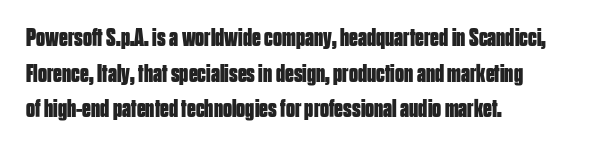
Q: Is the text bold? A: Yes.
Q: Is the text italic (slanted)? A: No, it is upright.
Q: Is the text underlined? A: No.
Q: How is the paragraph aligned? A: Left-aligned.
Q: Is the spacing between letters normal or unusually wide? A: Normal.
Q: Is the spacing between lines tight, normal or loose? A: Normal.
